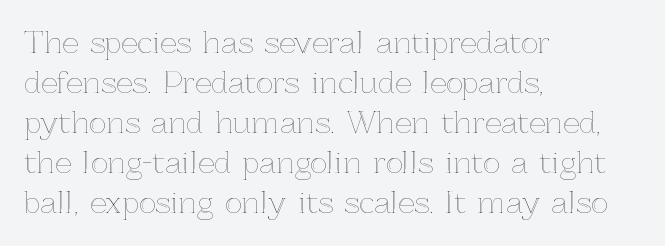
Line beginnings align vertically; line endings do not. This rendering features lettering with no underline. Honestly, the row spacing looks completely unremarkable. Glyph-to-glyph distance matches everyday printed text. Every character sits straight up, as roman type does.
